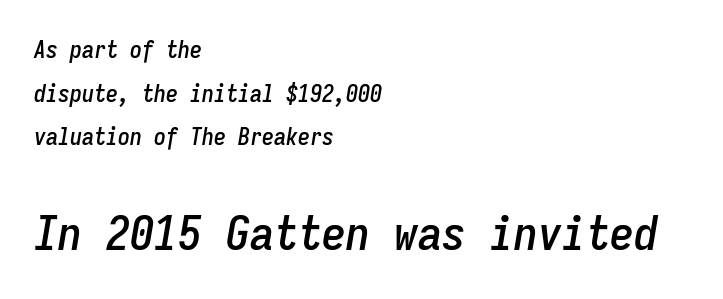
Q: Is the text italic (slanted)? A: Yes, it leans right by about 9 degrees.
Q: Is the text underlined? A: No.
Q: How is the paragraph aligned? A: Left-aligned.
Q: Is the spacing between letters normal or unusually wide? A: Normal.
Q: Which block of text is set in a larger size, the first (top) or the second (bottom)? A: The second (bottom) one.
Q: Width (condensed, normal, or wide)? A: Condensed.
Q: Stroke contrast? A: Low.
Q: x-height? A: Medium.
Q: Monospaced? A: Yes.
